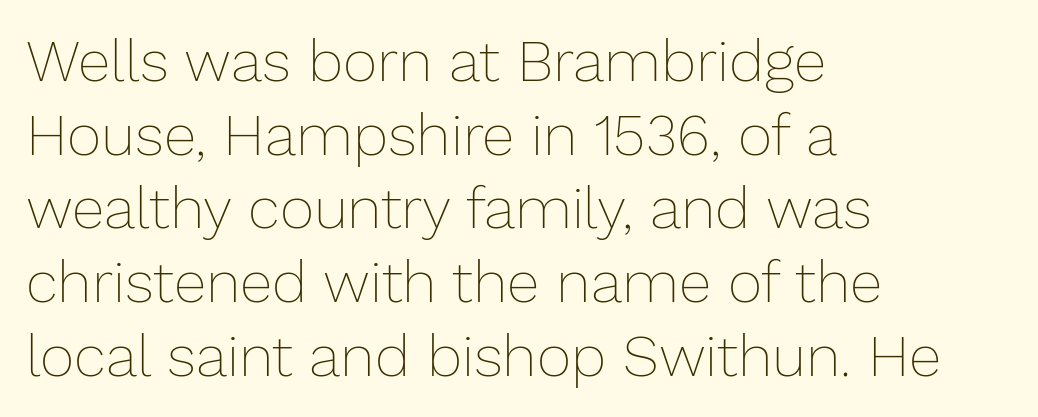
Q: Is the text bold? A: No.
Q: Is the text italic (slanted)? A: No, it is upright.
Q: Is the text underlined? A: No.
Q: How is the paragraph aligned? A: Left-aligned.
Q: Is the spacing between letters normal or unusually wide? A: Normal.
Q: Is the spacing between lines tight, normal or loose? A: Normal.
Q: Width (condensed, normal, or wide)? A: Normal.
Q: Stroke contrast? A: Low.
Q: x-height? A: Medium.
Q: Monospaced? A: No.
